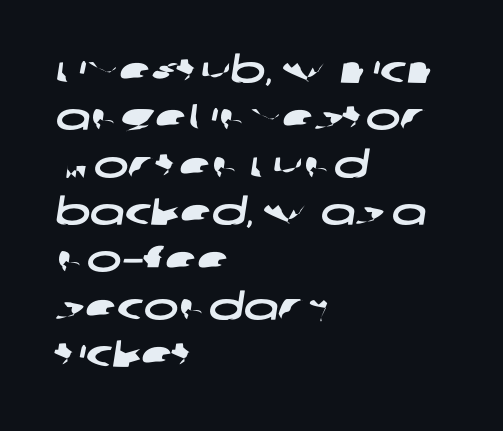
Normally led — the rows are evenly, conventionally spaced. Nothing unusual about the tracking: characters are spaced as the font intends. This rendering employs a face without finishing strokes, i.e., a sans-serif. Check under the words: just untouched page. Left-aligned paragraph, ragged on the right. Looks like regular typesetting: each glyph gets only the width it needs.
